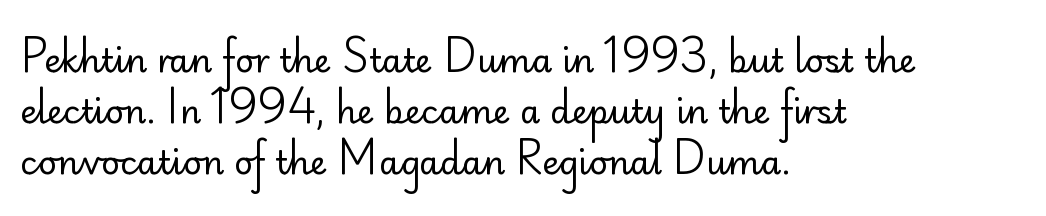
{"serif": "no", "italic": "no", "bold": "no", "weight": "regular", "width": "normal", "stroke_contrast": "low", "x_height": "small", "monospaced": "no", "underline": "no", "align": "left", "line_spacing": "normal", "line_spacing_ratio": 1.55, "letter_spacing": "normal", "letter_spacing_em": 0.0, "glyph_px": 33}
